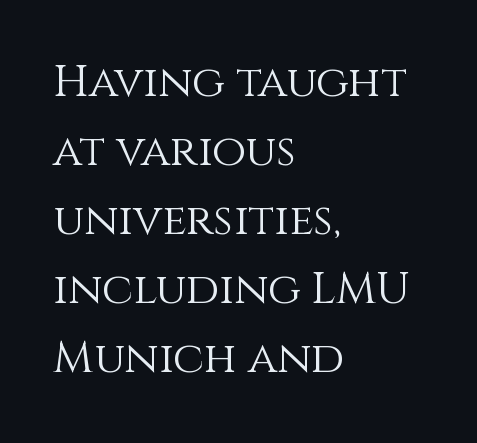
Line starts are locked; line ends wander. Is the type heavy? It reads as light-to-regular instead. Tracking here is standard; glyphs follow each other at the usual distance. Notice how descenders clear the ascenders below comfortably — that's standard leading. Anything drawn beneath the words? Only blank space. Is this a fixed-width face? No — the glyphs have proportional, varying widths.
